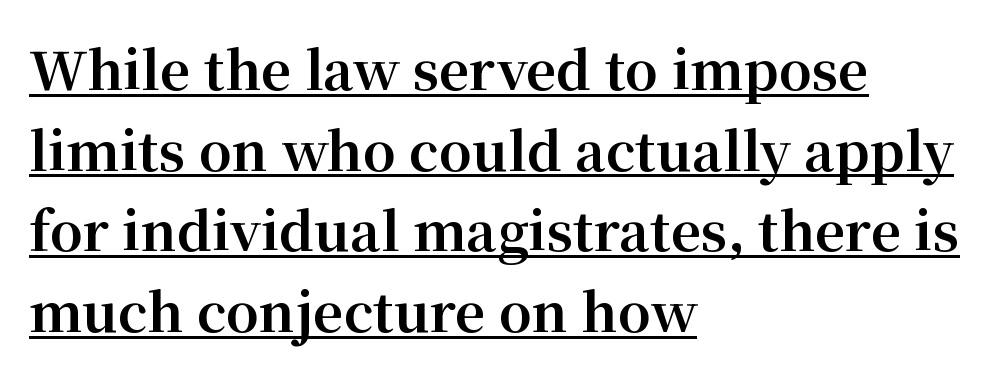
{"serif": "yes", "italic": "no", "bold": "yes", "weight": "bold", "width": "normal", "stroke_contrast": "medium", "x_height": "medium", "monospaced": "no", "underline": "yes", "align": "left", "line_spacing": "normal", "line_spacing_ratio": 1.52, "letter_spacing": "normal", "letter_spacing_em": 0.0, "glyph_px": 53}
